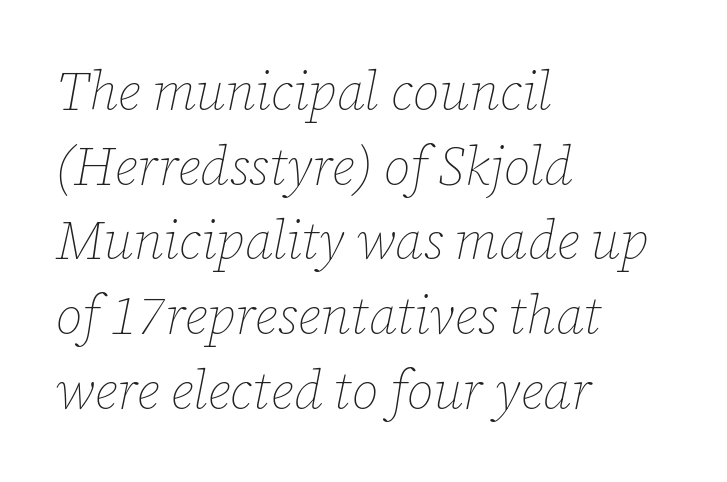
Q: Is the text bold? A: No.
Q: Is the text italic (slanted)? A: Yes, it leans right by about 12 degrees.
Q: Is the text underlined? A: No.
Q: How is the paragraph aligned? A: Left-aligned.
Q: Is the spacing between letters normal or unusually wide? A: Normal.
Q: Is the spacing between lines tight, normal or loose? A: Normal.
Q: Width (condensed, normal, or wide)? A: Normal.
Q: Stroke contrast? A: Low.
Q: x-height? A: Medium.
Q: Monospaced? A: No.
